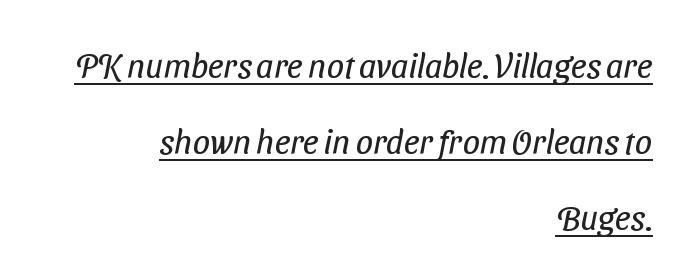
Emphasis is given by a line drawn under the lettering. Letters have the restrained weight of plain body copy at most. Characters follow at the spacing the type designer built in. Is this a fixed-width face? No — the glyphs have proportional, varying widths. Serifs: no, the terminals of the letterforms are clean. You could fit nearly another row in the gap between these rows.
